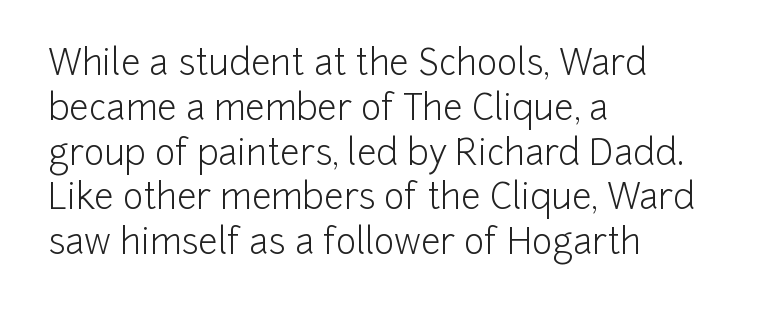
Q: Is the text bold? A: No.
Q: Is the text italic (slanted)? A: No, it is upright.
Q: Is the typeface a serif or a sans-serif typeface? A: Sans-serif.
Q: Is the text underlined? A: No.
Q: How is the paragraph aligned? A: Left-aligned.
Q: Is the spacing between letters normal or unusually wide? A: Normal.
Q: Is the spacing between lines tight, normal or loose? A: Normal.
Q: Width (condensed, normal, or wide)? A: Normal.
Q: Stroke contrast? A: Low.
Q: x-height? A: Medium.
Q: Monospaced? A: No.
